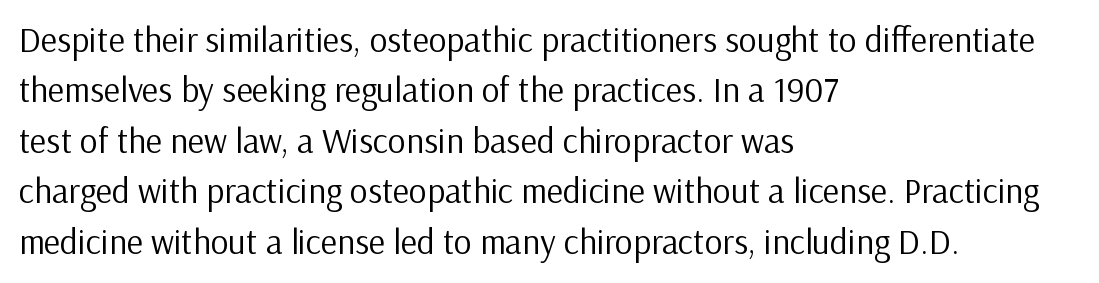
A typesetter would mark this as roman, not italic. The space beneath each line is pristine and unruled. The compositor pushed each line to the left boundary. Grotesque or geometric, the face here clearly has no serifs. Look at the tracking — it's just the regular setting, nothing added.
